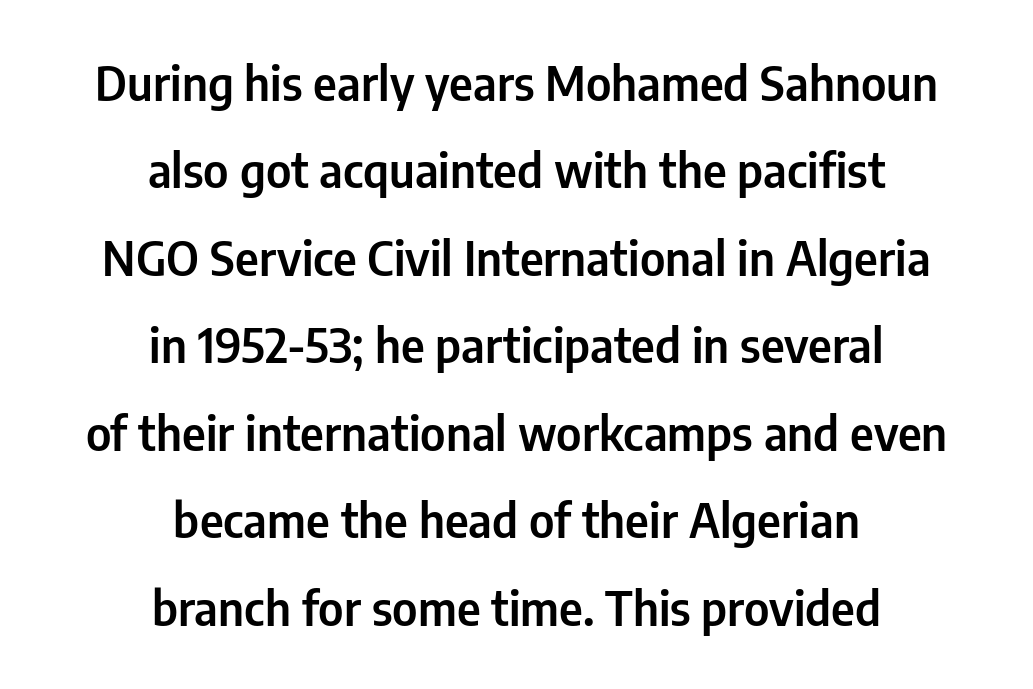
The image shows 47 px condensed sans-serif type, upright; set centered, line spacing 1.86x, normal letter spacing, not underlined; low stroke contrast and a medium x-height.
